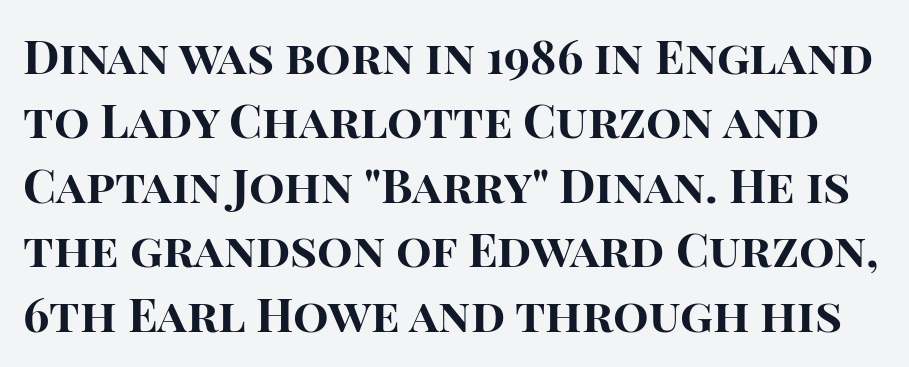
Italic: no, the glyphs are upright roman. In terms of letterform style, serifs are entirely absent. Note the varied advance widths — an 'i' is clearly narrower than an 'm'. Plain, unruled lines of type. Interline gaps are of average width in this sample.
